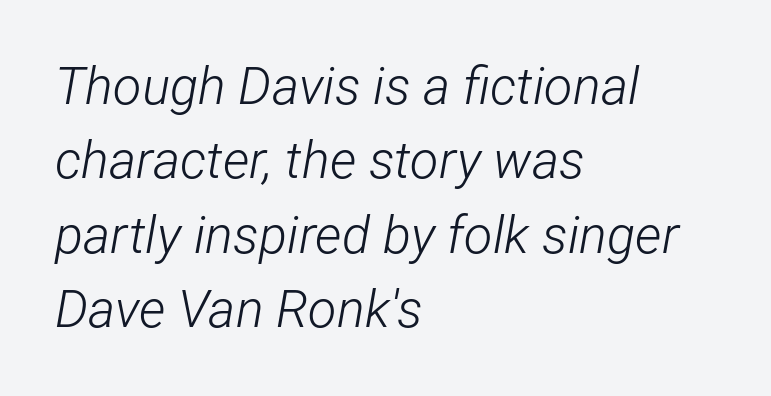
The image shows 52 px light, condensed type, italic (leaning right); set left-aligned, normal line spacing (1.43x), normal letter spacing, not underlined; low stroke contrast and a medium x-height.
